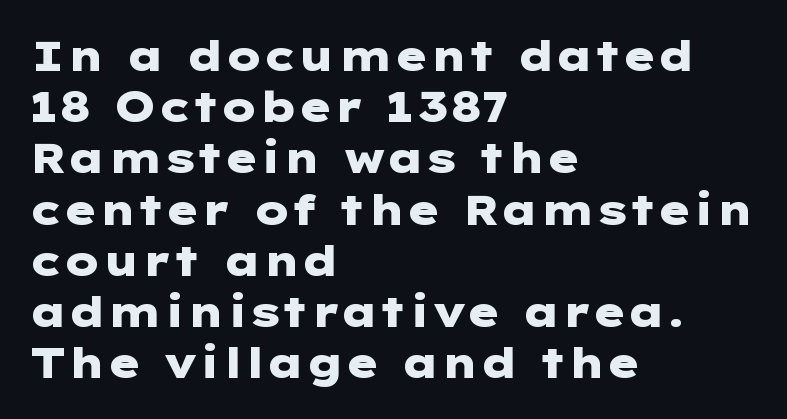
Q: Is the text bold? A: Yes.
Q: Is the text italic (slanted)? A: No, it is upright.
Q: Is the typeface a serif or a sans-serif typeface? A: Sans-serif.
Q: Is the text underlined? A: No.
Q: How is the paragraph aligned? A: Left-aligned.
Q: Is the spacing between letters normal or unusually wide? A: Normal.
Q: Width (condensed, normal, or wide)? A: Wide.
Q: Stroke contrast? A: Low.
Q: x-height? A: Medium.
